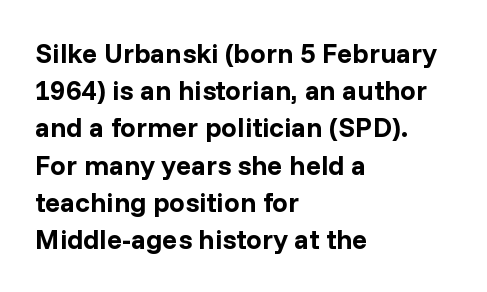
Q: Is the text bold? A: Yes.
Q: Is the text italic (slanted)? A: No, it is upright.
Q: Is the typeface a serif or a sans-serif typeface? A: Sans-serif.
Q: Is the text underlined? A: No.
Q: How is the paragraph aligned? A: Left-aligned.
Q: Is the spacing between letters normal or unusually wide? A: Normal.
Q: Is the spacing between lines tight, normal or loose? A: Normal.
Q: Width (condensed, normal, or wide)? A: Normal.
Q: Stroke contrast? A: Low.
Q: x-height? A: Medium.
Q: Monospaced? A: No.
